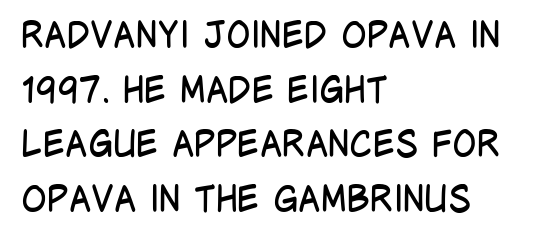
When letters stand straight like this, we call the style roman or upright. You could not count columns in this text — the font is proportionally spaced. Compared with typical body copy, the letter spacing here is the same. The passage shown is not underscored anywhere. The strokes are not fattened; the text isn't bold.
